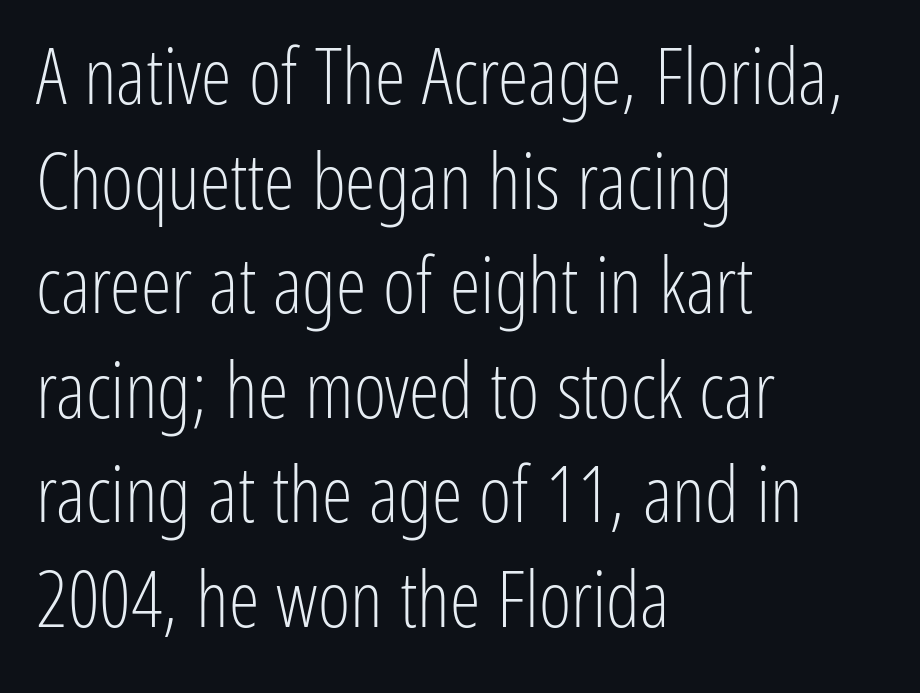
{"serif": "no", "italic": "no", "bold": "no", "weight": "light", "width": "condensed", "stroke_contrast": "low", "x_height": "medium", "monospaced": "no", "underline": "no", "align": "left", "line_spacing": "normal", "line_spacing_ratio": 1.34, "letter_spacing": "normal", "letter_spacing_em": 0.0, "glyph_px": 78}
